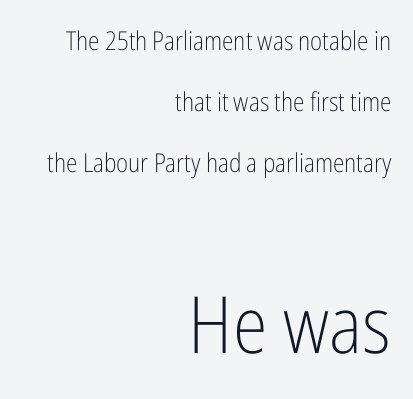
Q: Is the text bold? A: No.
Q: Is the text italic (slanted)? A: No, it is upright.
Q: Is the typeface a serif or a sans-serif typeface? A: Sans-serif.
Q: Is the text underlined? A: No.
Q: How is the paragraph aligned? A: Right-aligned.
Q: Is the spacing between letters normal or unusually wide? A: Normal.
Q: Is the spacing between lines tight, normal or loose? A: Loose.
Q: Which block of text is set in a larger size, the first (top) or the second (bottom)? A: The second (bottom) one.
Q: Width (condensed, normal, or wide)? A: Condensed.
Q: Stroke contrast? A: Low.
Q: x-height? A: Medium.
Q: Monospaced? A: No.
